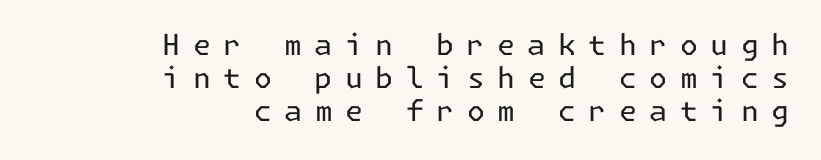
The image shows 29 px regular-weight sans-serif type, upright; set right-aligned, tight line spacing (1.13x), unusually wide letter spacing (+0.43 em), not underlined; low stroke contrast and a medium x-height.
